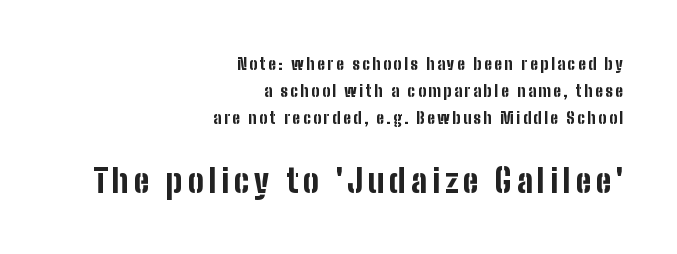
Q: Is the text bold? A: Yes.
Q: Is the text italic (slanted)? A: No, it is upright.
Q: Is the typeface a serif or a sans-serif typeface? A: Sans-serif.
Q: Is the text underlined? A: No.
Q: How is the paragraph aligned? A: Right-aligned.
Q: Is the spacing between lines tight, normal or loose? A: Normal.
Q: Which block of text is set in a larger size, the first (top) or the second (bottom)? A: The second (bottom) one.
Q: Width (condensed, normal, or wide)? A: Condensed.
Q: Stroke contrast? A: Low.
Q: x-height? A: Medium.
Q: Monospaced? A: No.
